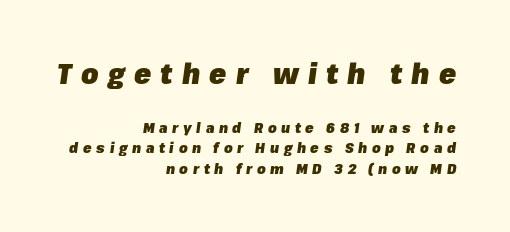
{"italic": "yes", "lean": "right", "slant_degrees": 8, "bold": "yes", "weight": "heavy", "width": "normal", "stroke_contrast": "low", "x_height": "medium", "monospaced": "no", "underline": "no", "align": "right", "line_spacing": "normal", "line_spacing_ratio": 1.47, "letter_spacing": "wide", "letter_spacing_em": 0.33, "larger_block": "first", "size_ratio": 2.0, "glyph_px": 28}
